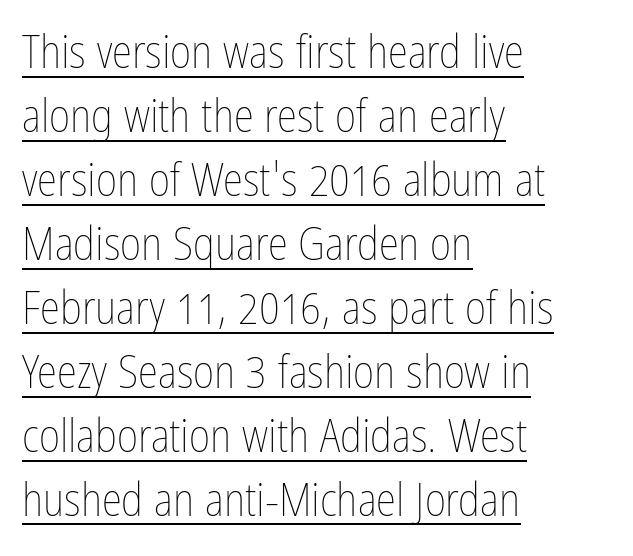
{"italic": "no", "bold": "no", "weight": "thin", "width": "condensed", "stroke_contrast": "low", "x_height": "medium", "monospaced": "no", "underline": "yes", "align": "left", "line_spacing": "normal", "line_spacing_ratio": 1.39, "letter_spacing": "normal", "letter_spacing_em": 0.0, "glyph_px": 46}
